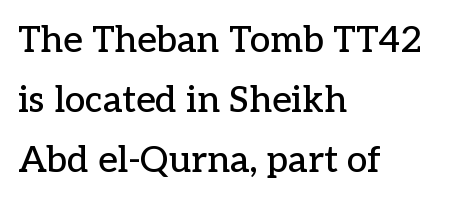
The image shows 37 px serif type, upright; set left-aligned, normal line spacing (1.62x), normal letter spacing, not underlined; low stroke contrast and a medium x-height.
